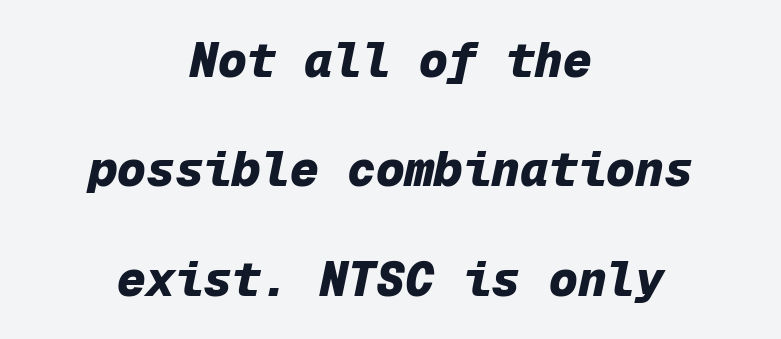
The image shows 48 px heavy type, italic (leaning right), monospaced; set centered, loose line spacing (2.28x), normal letter spacing, not underlined; low stroke contrast and a medium x-height.
